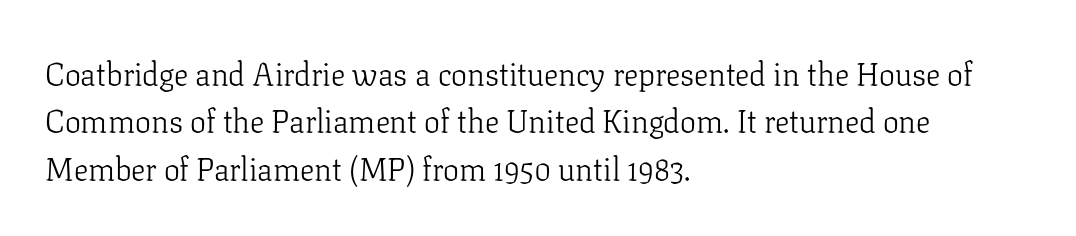
Spacing verdict: proportional, widths tailored to each character. Serifs: yes, visible at the terminals of the letterforms. No word sits above an underline. Visually the block forms a straight wall on the left and a jagged coastline on the right. In terms of leading, this rendering sits right in the middle.
